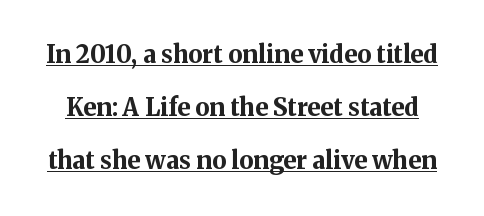
{"italic": "no", "bold": "yes", "underline": "yes", "line_spacing": "loose", "line_spacing_ratio": 2.21, "letter_spacing": "normal", "letter_spacing_em": 0.0, "glyph_px": 24}
